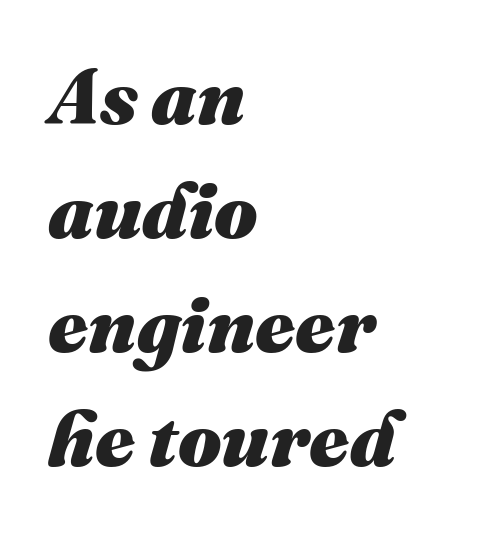
{"italic": "yes", "lean": "right", "slant_degrees": 16, "bold": "yes", "weight": "heavy", "width": "normal", "stroke_contrast": "medium", "x_height": "medium", "monospaced": "no", "underline": "no", "align": "left", "line_spacing": "normal", "line_spacing_ratio": 1.48, "letter_spacing": "normal", "letter_spacing_em": 0.0, "glyph_px": 77}
